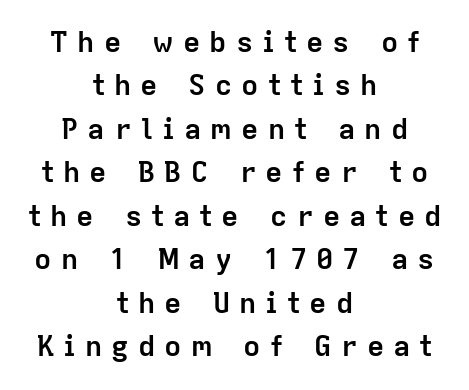
The letters advance in unequal steps, a hallmark of proportional type. No word sits above an underline. Designer's note — italics off, roman on. A typesetter would label this face a sans. The gaps between neighbouring characters are conspicuously large.
